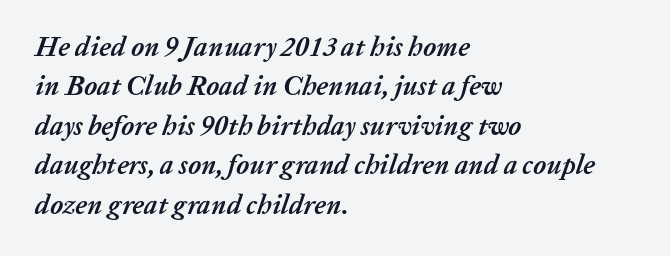
Q: Is the text bold? A: Yes.
Q: Is the text italic (slanted)? A: Yes, it leans right by about 20 degrees.
Q: Is the text underlined? A: No.
Q: How is the paragraph aligned? A: Left-aligned.
Q: Is the spacing between letters normal or unusually wide? A: Normal.
Q: Is the spacing between lines tight, normal or loose? A: Normal.
